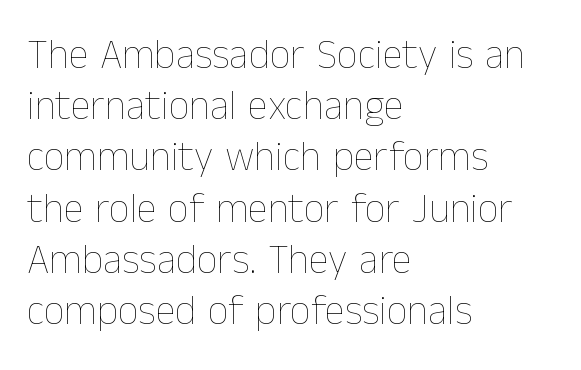
The image shows 41 px thin type, upright; set left-aligned, normal line spacing (1.25x), normal letter spacing, not underlined; low stroke contrast and a medium x-height.
